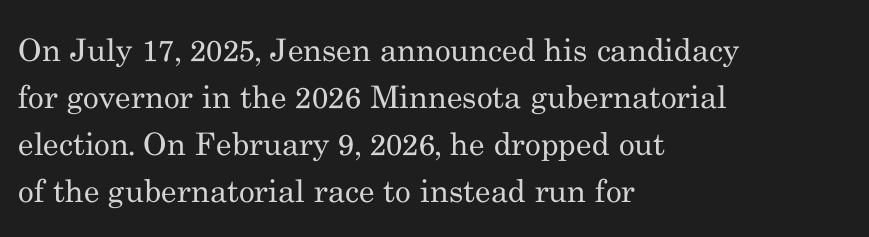
{"serif": "yes", "italic": "no", "bold": "no", "weight": "regular", "width": "normal", "stroke_contrast": "medium", "x_height": "small", "monospaced": "no", "underline": "no", "align": "left", "line_spacing": "normal", "line_spacing_ratio": 1.52, "letter_spacing": "normal", "letter_spacing_em": 0.0, "glyph_px": 31}
